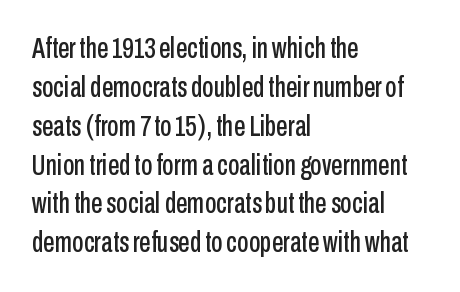
Q: Is the text italic (slanted)? A: No, it is upright.
Q: Is the typeface a serif or a sans-serif typeface? A: Sans-serif.
Q: Is the text underlined? A: No.
Q: How is the paragraph aligned? A: Left-aligned.
Q: Is the spacing between letters normal or unusually wide? A: Normal.
Q: Is the spacing between lines tight, normal or loose? A: Normal.
Q: Width (condensed, normal, or wide)? A: Condensed.
Q: Stroke contrast? A: Low.
Q: x-height? A: Medium.
Q: Monospaced? A: No.
